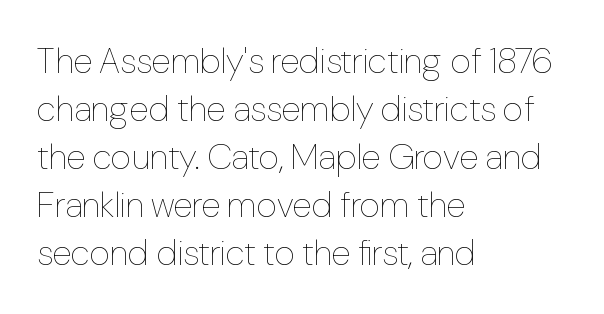
This is roman type, the default non-slanted kind. This sample is left-justified, so line endings fall wherever the words run out. Underlining? Definitely not there. Here the glyphs are tracked normally, forming tight word shapes. The leading is moderate, giving the passage an even texture. You could not count columns in this text — the font is proportionally spaced.
